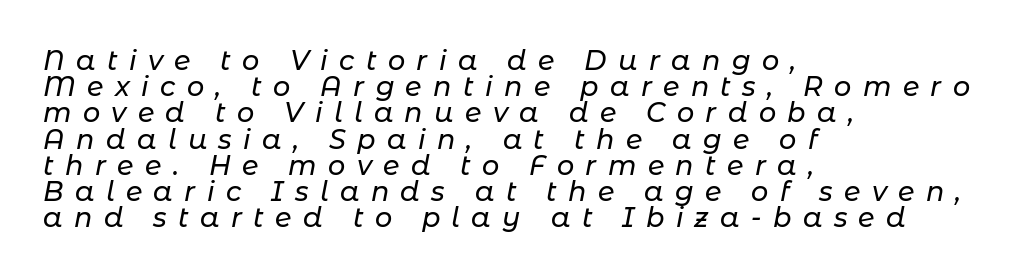
In terms of letterspacing, this is a distinctly airy, spread setting. Quick note: underline off. Line spacing here is tight. Is the block centered? No — it sits flush against the left margin.
